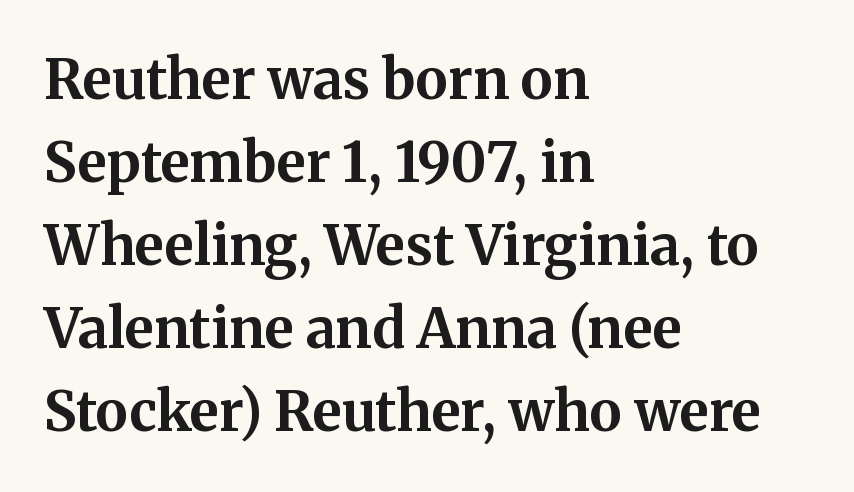
Q: Is the text bold? A: Yes.
Q: Is the text italic (slanted)? A: No, it is upright.
Q: Is the typeface a serif or a sans-serif typeface? A: Serif.
Q: Is the text underlined? A: No.
Q: How is the paragraph aligned? A: Left-aligned.
Q: Is the spacing between letters normal or unusually wide? A: Normal.
Q: Is the spacing between lines tight, normal or loose? A: Normal.
Q: Width (condensed, normal, or wide)? A: Normal.
Q: Stroke contrast? A: Medium.
Q: x-height? A: Medium.
Q: Monospaced? A: No.
